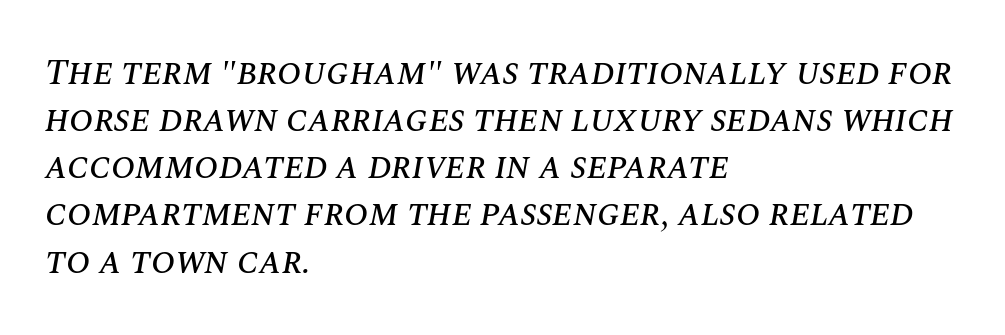
Q: Is the text italic (slanted)? A: Yes, it leans right by about 10 degrees.
Q: Is the text underlined? A: No.
Q: How is the paragraph aligned? A: Left-aligned.
Q: Is the spacing between letters normal or unusually wide? A: Normal.
Q: Is the spacing between lines tight, normal or loose? A: Normal.
Q: Width (condensed, normal, or wide)? A: Normal.
Q: Stroke contrast? A: Medium.
Q: x-height? A: Large.
Q: Monospaced? A: No.
